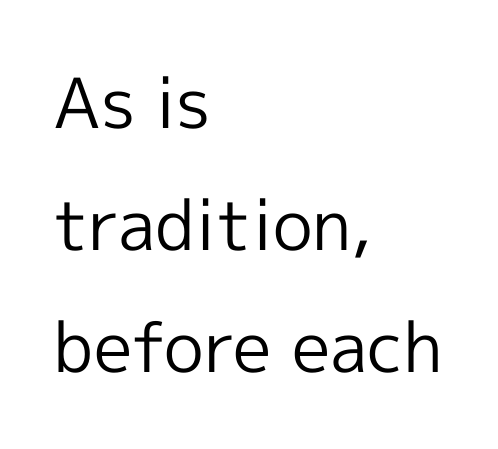
Q: Is the text bold? A: No.
Q: Is the text italic (slanted)? A: No, it is upright.
Q: Is the typeface a serif or a sans-serif typeface? A: Sans-serif.
Q: Is the text underlined? A: No.
Q: How is the paragraph aligned? A: Left-aligned.
Q: Is the spacing between letters normal or unusually wide? A: Normal.
Q: Width (condensed, normal, or wide)? A: Normal.
Q: x-height? A: Medium.
Q: Monospaced? A: No.
